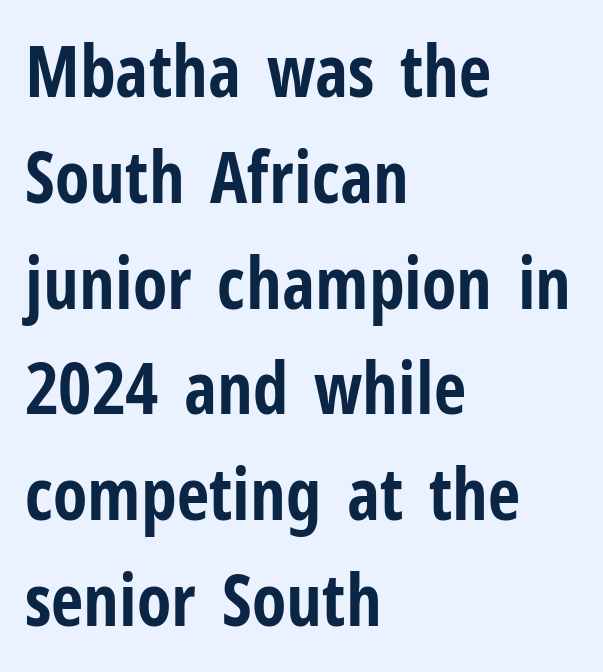
Q: Is the text bold? A: Yes.
Q: Is the text italic (slanted)? A: No, it is upright.
Q: Is the typeface a serif or a sans-serif typeface? A: Sans-serif.
Q: Is the text underlined? A: No.
Q: How is the paragraph aligned? A: Left-aligned.
Q: Is the spacing between letters normal or unusually wide? A: Normal.
Q: Is the spacing between lines tight, normal or loose? A: Normal.
Q: Width (condensed, normal, or wide)? A: Condensed.
Q: Stroke contrast? A: Low.
Q: x-height? A: Medium.
Q: Monospaced? A: No.
